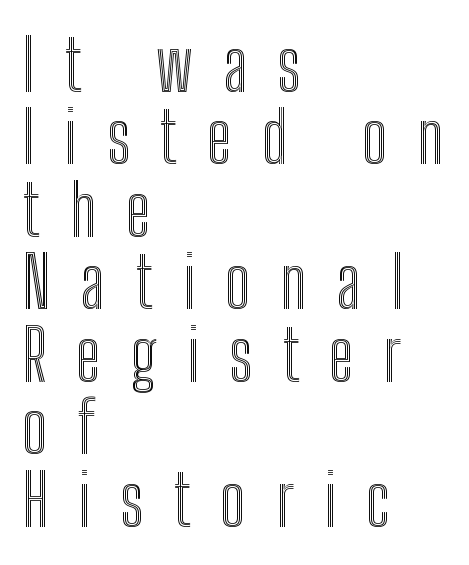
{"italic": "no", "width": "condensed", "x_height": "medium", "monospaced": "no", "underline": "no", "align": "left", "line_spacing": "tight", "line_spacing_ratio": 1.02, "letter_spacing": "wide", "letter_spacing_em": 0.42, "glyph_px": 71}
